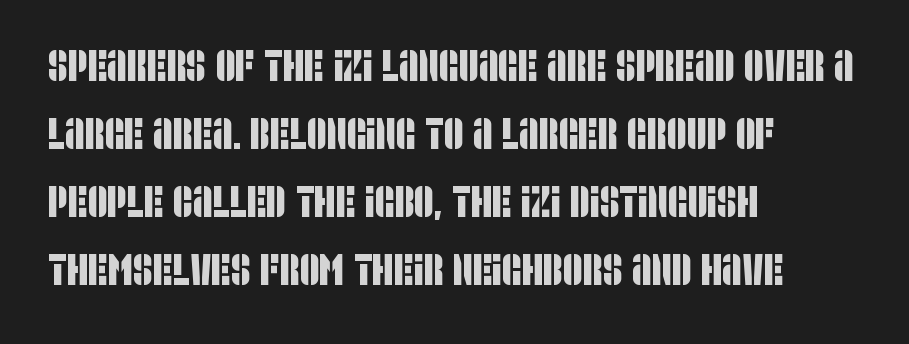
Q: Is the typeface a serif or a sans-serif typeface? A: Sans-serif.
Q: Is the text underlined? A: No.
Q: How is the paragraph aligned? A: Left-aligned.
Q: Is the spacing between letters normal or unusually wide? A: Normal.
Q: Is the spacing between lines tight, normal or loose? A: Normal.
Q: Width (condensed, normal, or wide)? A: Condensed.
Q: Stroke contrast? A: Low.
Q: x-height? A: Large.
Q: Monospaced? A: No.
